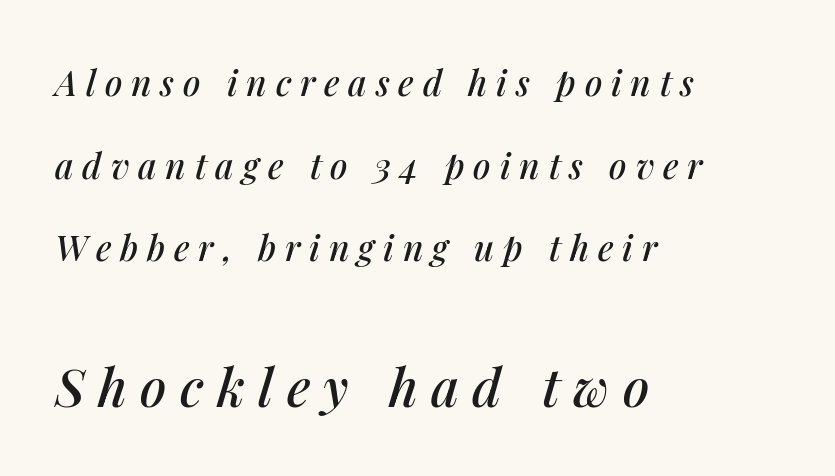
{"italic": "yes", "lean": "right", "slant_degrees": 14, "width": "normal", "stroke_contrast": "medium", "x_height": "medium", "monospaced": "no", "underline": "no", "align": "left", "line_spacing": "loose", "line_spacing_ratio": 2.36, "letter_spacing": "wide", "letter_spacing_em": 0.25, "larger_block": "second", "size_ratio": 1.51, "glyph_px": 53}
